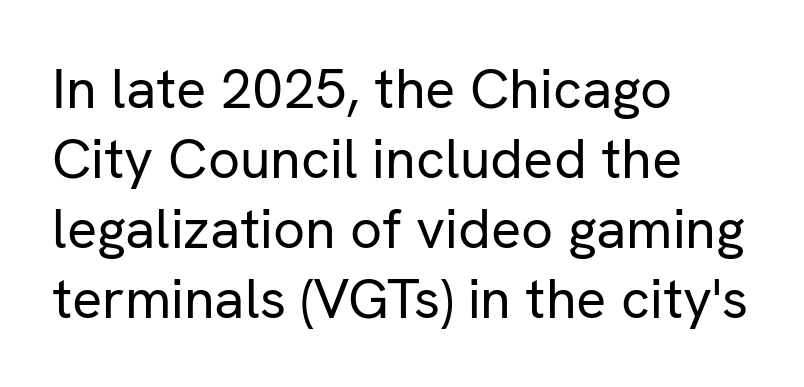
Q: Is the text bold? A: No.
Q: Is the text italic (slanted)? A: No, it is upright.
Q: Is the typeface a serif or a sans-serif typeface? A: Sans-serif.
Q: Is the text underlined? A: No.
Q: How is the paragraph aligned? A: Left-aligned.
Q: Is the spacing between letters normal or unusually wide? A: Normal.
Q: Is the spacing between lines tight, normal or loose? A: Normal.
Q: Width (condensed, normal, or wide)? A: Normal.
Q: Stroke contrast? A: Low.
Q: x-height? A: Medium.
Q: Monospaced? A: No.
